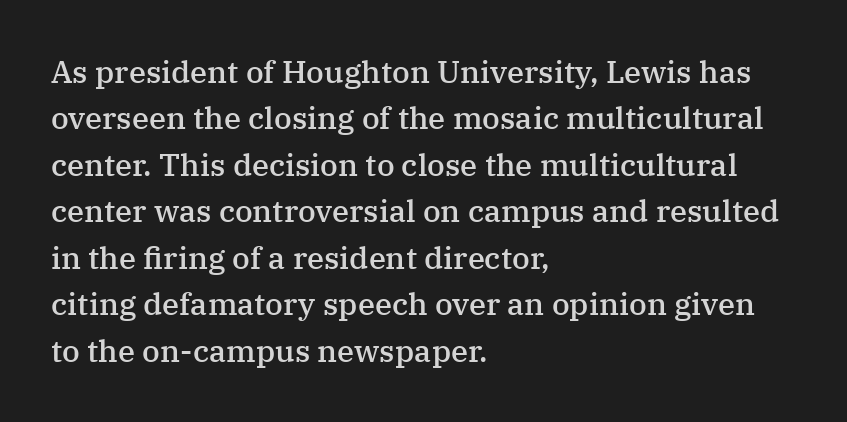
Classification — serif. Upright lettering throughout. A clean baseline with only descenders dipping below it. The vertical gap from one line to the next is medium. No extra tracking has been applied to these lines. Varying glyph widths throughout — classic text-font behaviour.
